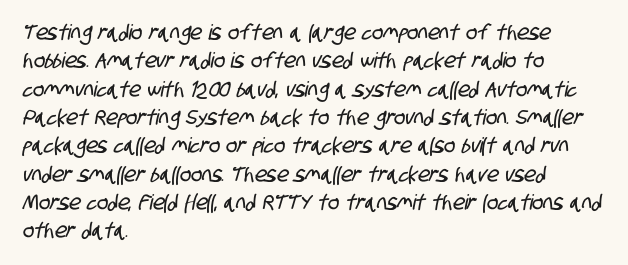
{"underline": "no", "align": "left", "line_spacing": "normal", "line_spacing_ratio": 1.35, "letter_spacing": "normal", "letter_spacing_em": 0.0, "glyph_px": 21}
